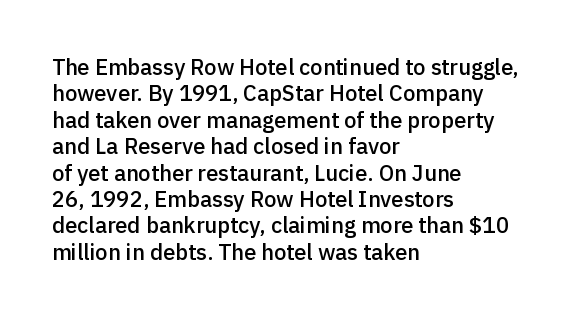
The image shows 22 px text type, upright; set left-aligned, line spacing 1.2x, normal letter spacing, not underlined.
